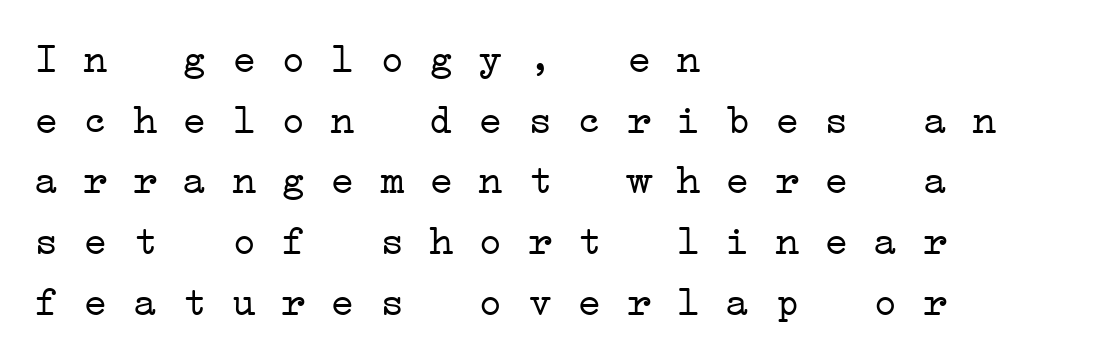
The image shows 41 px light, wide serif type, monospaced; set left-aligned, normal line spacing (1.48x), normal letter spacing, not underlined; low stroke contrast and a medium x-height.
